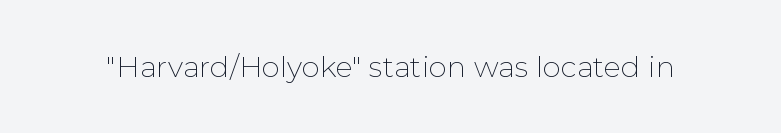
Letterform terminals end flat and unadorned throughout the passage. Standard letterfit; no display-style spreading of the glyphs. Looks like regular typesetting: each glyph gets only the width it needs. Stroke thickness stays within the range of a standard reading face or lighter. Letters rest on an invisible, unmarked baseline.
